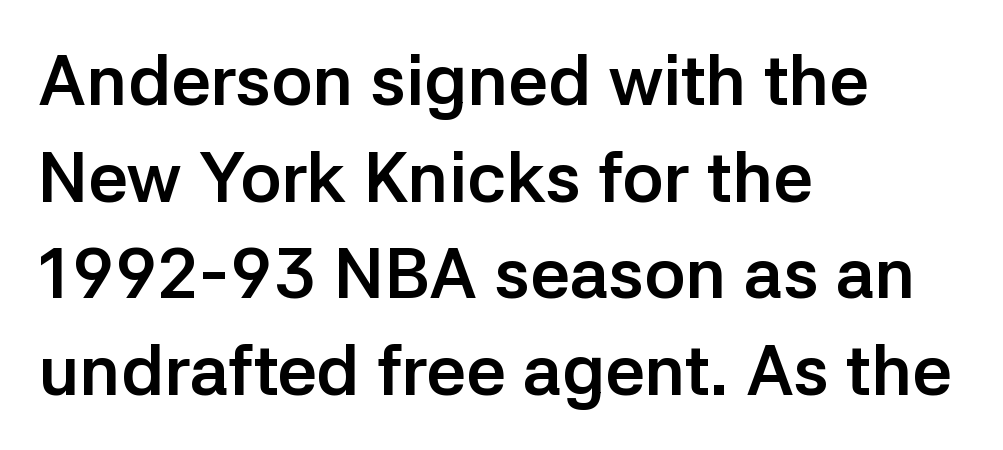
Tall strokes in this sample are plumb rather than angled. Underline: absent. The line-height multiplier appears to be the usual default. Plenty of ink on the page — the face is bold. The text block is weighted toward the left margin, trailing off unevenly rightward. Think of a printed novel: that variable character pitch is what you see here.
